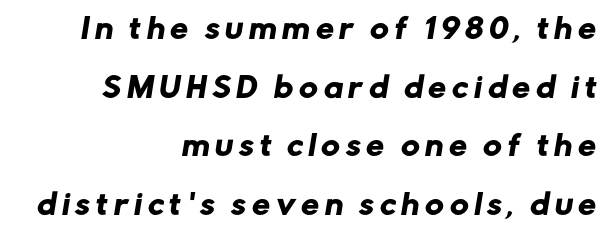
Q: Is the typeface a serif or a sans-serif typeface? A: Sans-serif.
Q: Is the text underlined? A: No.
Q: How is the paragraph aligned? A: Right-aligned.
Q: Is the spacing between letters normal or unusually wide? A: Unusually wide.
Q: Is the spacing between lines tight, normal or loose? A: Loose.
Q: Width (condensed, normal, or wide)? A: Normal.
Q: Stroke contrast? A: Low.
Q: x-height? A: Medium.
Q: Monospaced? A: No.
